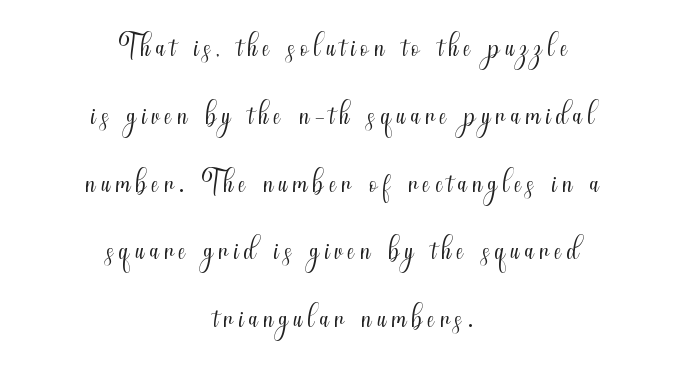
The image shows 44 px light, condensed sans-serif type; set centered, normal line spacing (1.54x), not underlined; medium stroke contrast and a small x-height.
